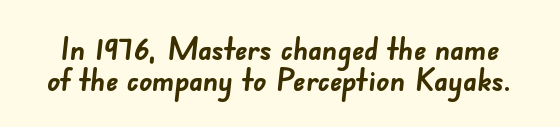
Q: Is the text bold? A: Yes.
Q: Is the typeface a serif or a sans-serif typeface? A: Sans-serif.
Q: Is the text underlined? A: No.
Q: Is the spacing between letters normal or unusually wide? A: Normal.
Q: Is the spacing between lines tight, normal or loose? A: Tight.
Q: Width (condensed, normal, or wide)? A: Normal.
Q: Stroke contrast? A: Low.
Q: x-height? A: Small.
Q: Monospaced? A: No.
